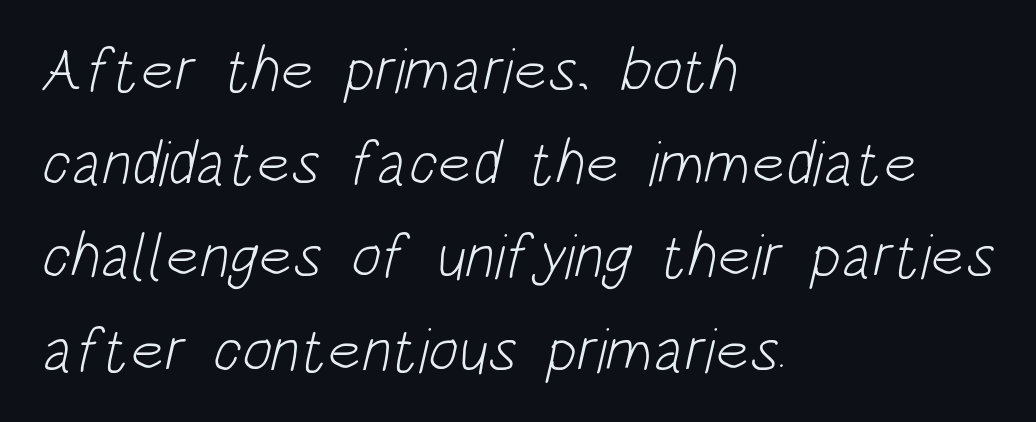
Q: Is the text bold? A: No.
Q: Is the typeface a serif or a sans-serif typeface? A: Sans-serif.
Q: Is the text underlined? A: No.
Q: How is the paragraph aligned? A: Left-aligned.
Q: Is the spacing between letters normal or unusually wide? A: Normal.
Q: Is the spacing between lines tight, normal or loose? A: Normal.
Q: Width (condensed, normal, or wide)? A: Condensed.
Q: Stroke contrast? A: Low.
Q: x-height? A: Large.
Q: Monospaced? A: No.
